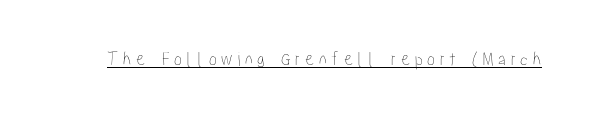
Q: Is the text italic (slanted)? A: No, it is upright.
Q: Is the text underlined? A: Yes.
Q: Is the spacing between letters normal or unusually wide? A: Unusually wide.
